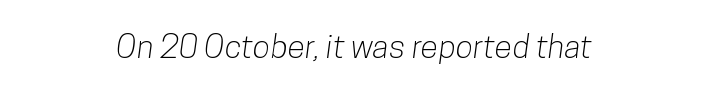
{"serif": "no", "width": "condensed", "stroke_contrast": "low", "x_height": "medium", "monospaced": "no", "underline": "no", "align": "center", "letter_spacing": "normal", "letter_spacing_em": 0.0, "glyph_px": 32}
